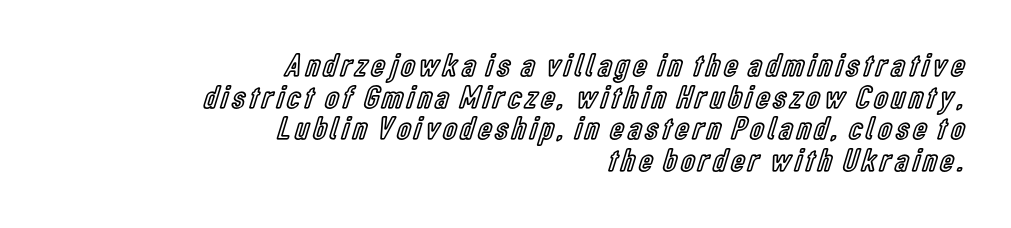
Q: Is the text italic (slanted)? A: Yes.
Q: Is the text underlined? A: No.
Q: How is the paragraph aligned? A: Right-aligned.
Q: Is the spacing between lines tight, normal or loose? A: Tight.
Q: Width (condensed, normal, or wide)? A: Condensed.
Q: x-height? A: Medium.
Q: Monospaced? A: No.
